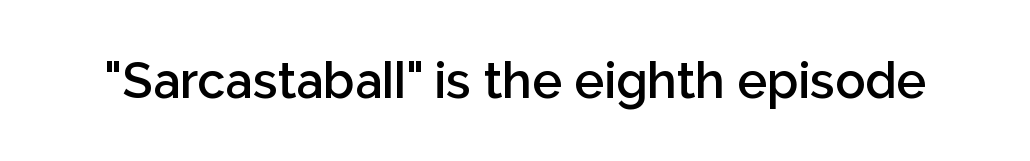
{"serif": "no", "italic": "no", "bold": "semi", "weight": "semibold", "width": "normal", "stroke_contrast": "low", "x_height": "medium", "monospaced": "no", "underline": "no", "letter_spacing": "normal", "letter_spacing_em": 0.0, "glyph_px": 50}
